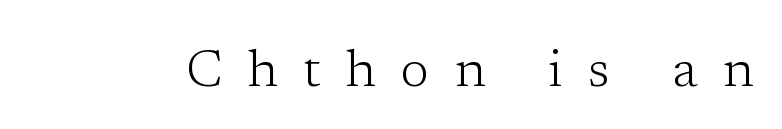
{"serif": "yes", "italic": "no", "bold": "no", "weight": "light", "width": "normal", "stroke_contrast": "low", "x_height": "medium", "monospaced": "no", "underline": "no", "letter_spacing": "wide", "letter_spacing_em": 0.49, "glyph_px": 52}
